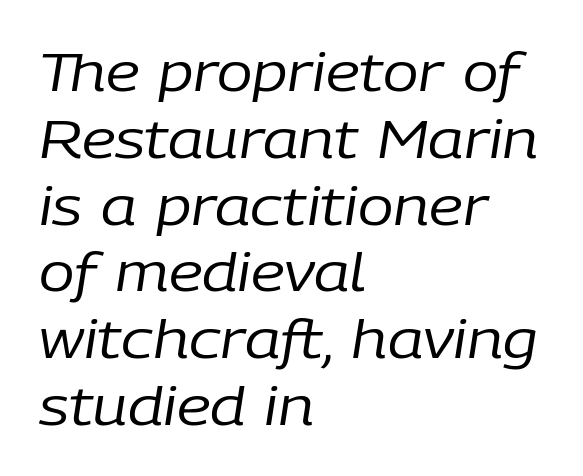
The image shows 53 px regular-weight type, italic (leaning right); set left-aligned, normal line spacing (1.26x), normal letter spacing, not underlined; low stroke contrast and a medium x-height.
